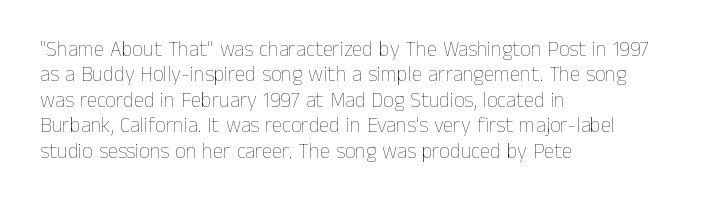
Q: Is the text bold? A: No.
Q: Is the text italic (slanted)? A: No, it is upright.
Q: Is the text underlined? A: No.
Q: How is the paragraph aligned? A: Left-aligned.
Q: Is the spacing between letters normal or unusually wide? A: Normal.
